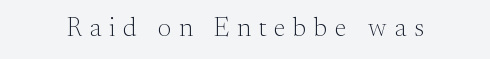
Glyph-to-glyph distance is far greater than everyday printed text. Nothing heavy about these letters — not bold at all. The gap between lines stays unmarked. The type sits square on the baseline with zero lean.
